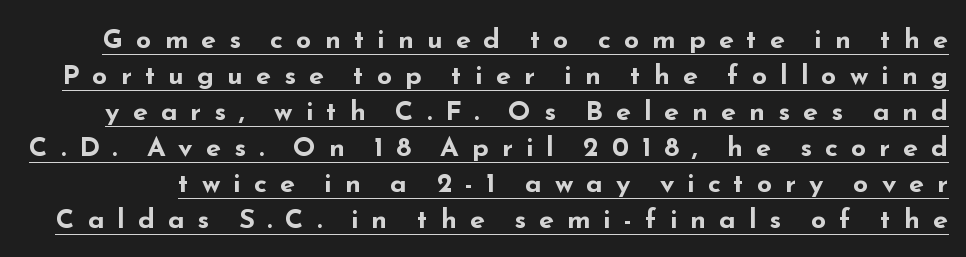
A typesetter would mark this as roman, not italic. The tracking jumps out immediately: characters are airy and widely separated. Notice how descenders clear the ascenders below comfortably — that's standard leading. The face used here appears with an underline applied. The passage shown is emphatically bold.
